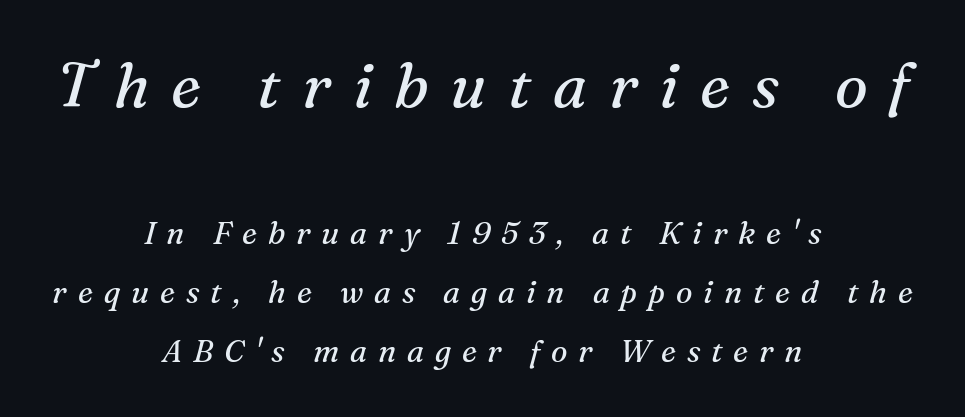
The image shows 62 px regular-weight serif type, italic (leaning right); set centered, loose line spacing (1.9x), unusually wide letter spacing (+0.35 em), not underlined; the first (top) block is 2.0x larger; medium stroke contrast and a medium x-height.
